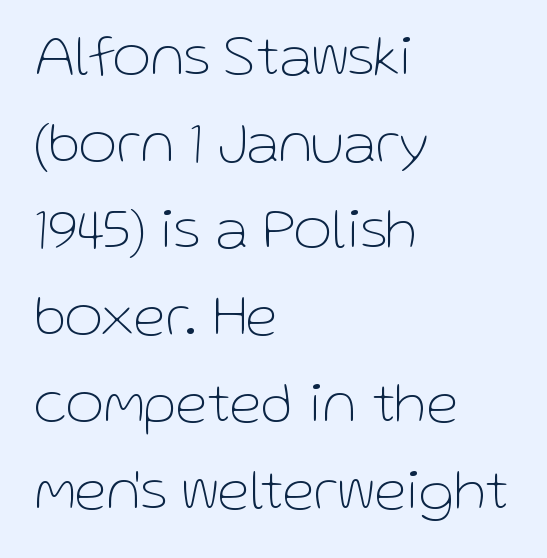
Rule under the text: the space is simply empty. The axis of the letterforms is exactly vertical. Observe the absence of serifs on each vertical stroke in this sample. The letters advance in unequal steps, a hallmark of proportional type. The characters are drawn with everyday or finer stroke widths.
